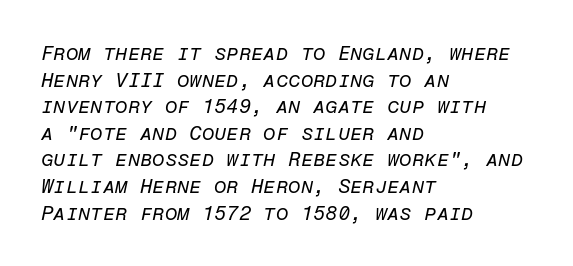
The image shows 20 px text type, italic (leaning right); set left-aligned, normal line spacing (1.33x), normal letter spacing, not underlined.
